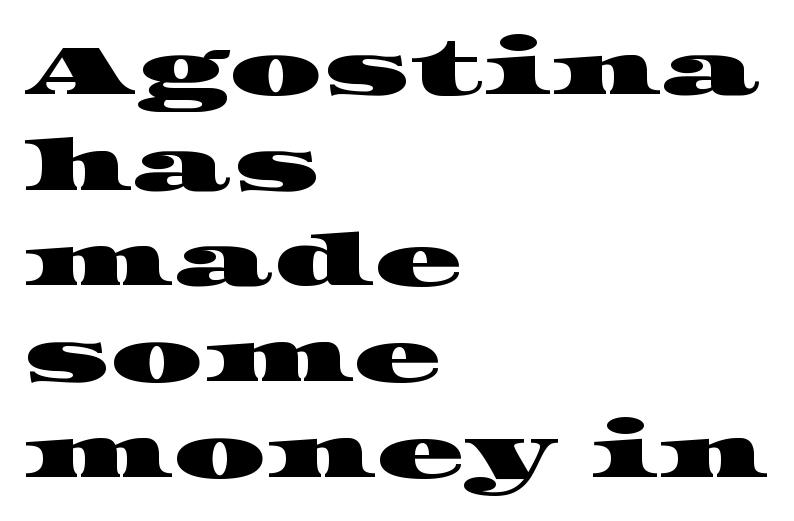
The image shows 73 px wide serif type; set left-aligned, normal line spacing (1.31x), normal letter spacing, not underlined; high stroke contrast and a large x-height.
